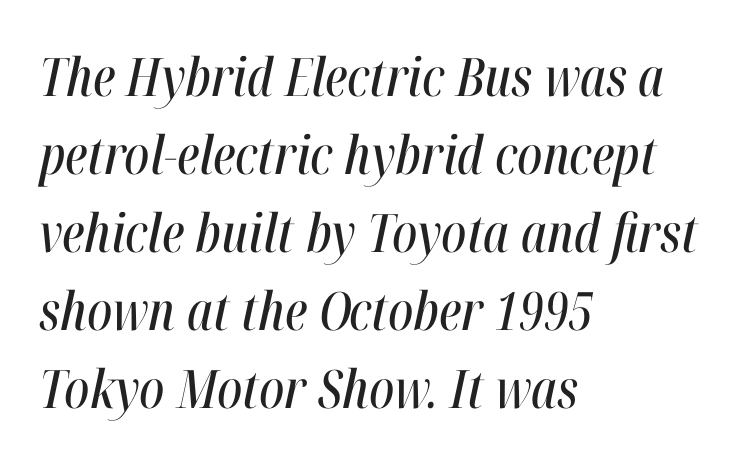
The image shows 53 px condensed type, italic (leaning right); set left-aligned, normal line spacing (1.47x), normal letter spacing, not underlined; high stroke contrast and a medium x-height.
